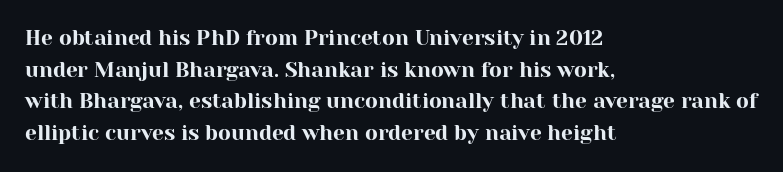
Has an underline been added? It has not. Do the letters lean? They stand straight. Notice how descenders clear the ascenders below comfortably — that's standard leading. The line texture is even and compact thanks to regular tracking.
